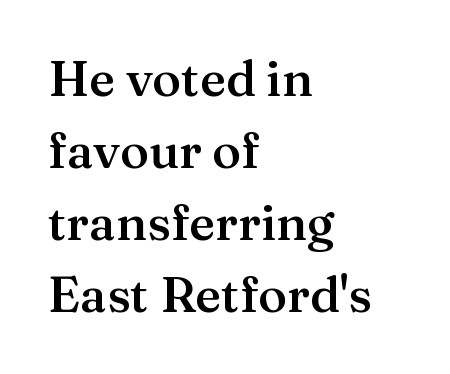
Q: Is the text bold? A: Semi-bold.
Q: Is the text italic (slanted)? A: No, it is upright.
Q: Is the typeface a serif or a sans-serif typeface? A: Serif.
Q: Is the text underlined? A: No.
Q: How is the paragraph aligned? A: Left-aligned.
Q: Is the spacing between letters normal or unusually wide? A: Normal.
Q: Is the spacing between lines tight, normal or loose? A: Normal.
Q: Width (condensed, normal, or wide)? A: Normal.
Q: Stroke contrast? A: Medium.
Q: x-height? A: Medium.
Q: Monospaced? A: No.
